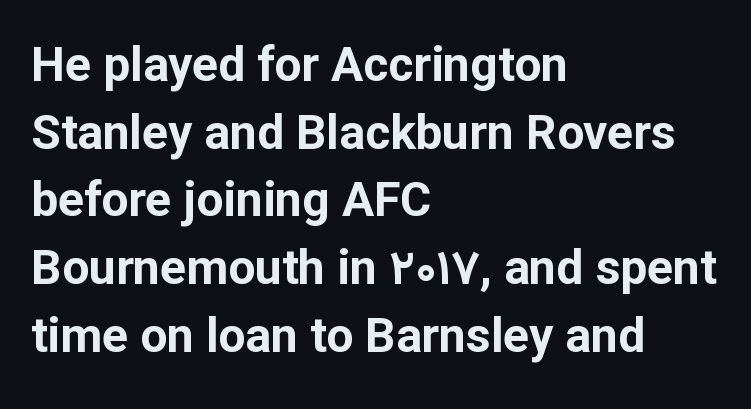
The image shows 48 px bold sans-serif type, upright; set left-aligned, normal line spacing (1.41x), normal letter spacing, not underlined; low stroke contrast and a medium x-height.
